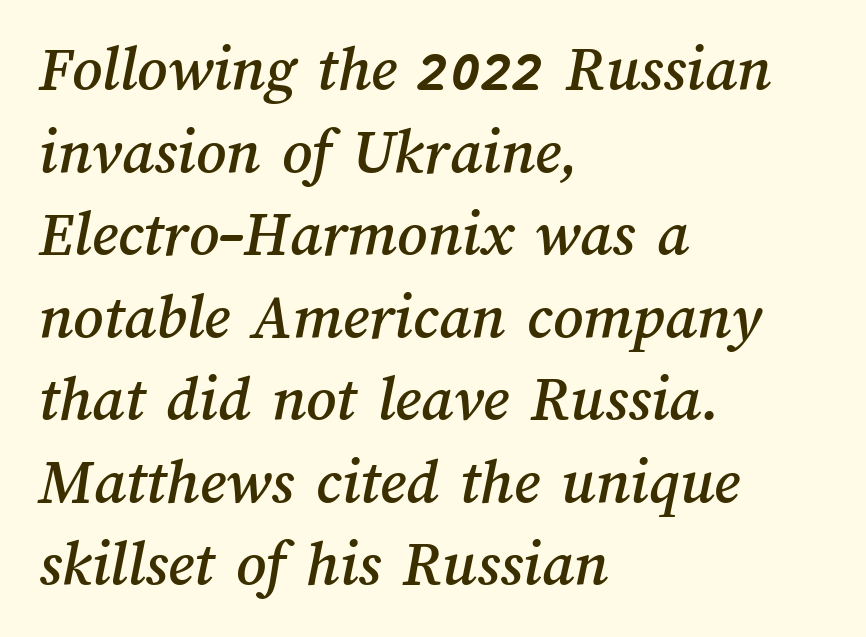
The rendering anchors every line to the left-hand side. Default kerning and tracking; the words read as compact shapes. Is this a fixed-width face? No — the glyphs have proportional, varying widths. No word sits above an underline.
